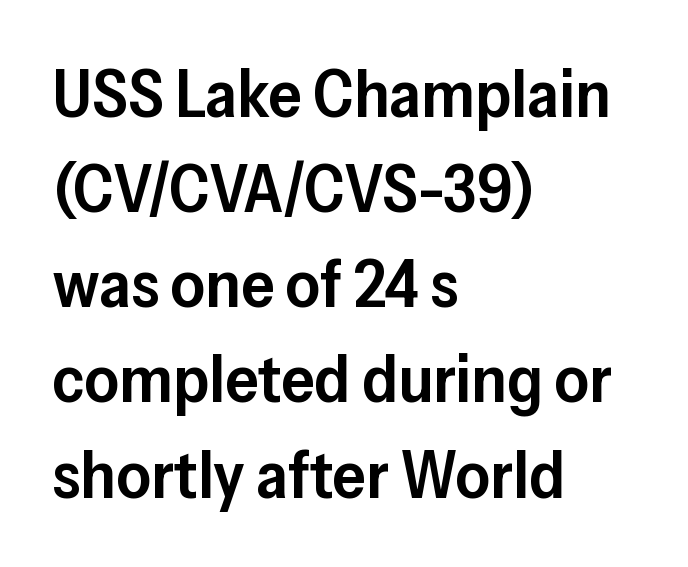
These lines are rendered in a variable-pitch font. The lettering stays uniformly vertical, giving the passage a roman look. The lines in this sample share a left origin and differ only in where they stop. Examine the stroke ends and you'll find no serifs.
